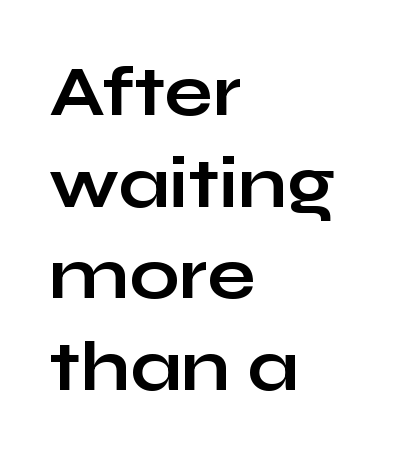
Q: Is the text bold? A: Yes.
Q: Is the text italic (slanted)? A: No, it is upright.
Q: Is the typeface a serif or a sans-serif typeface? A: Sans-serif.
Q: Is the text underlined? A: No.
Q: How is the paragraph aligned? A: Left-aligned.
Q: Is the spacing between letters normal or unusually wide? A: Normal.
Q: Is the spacing between lines tight, normal or loose? A: Normal.
Q: Width (condensed, normal, or wide)? A: Wide.
Q: Stroke contrast? A: Low.
Q: x-height? A: Medium.
Q: Monospaced? A: No.
